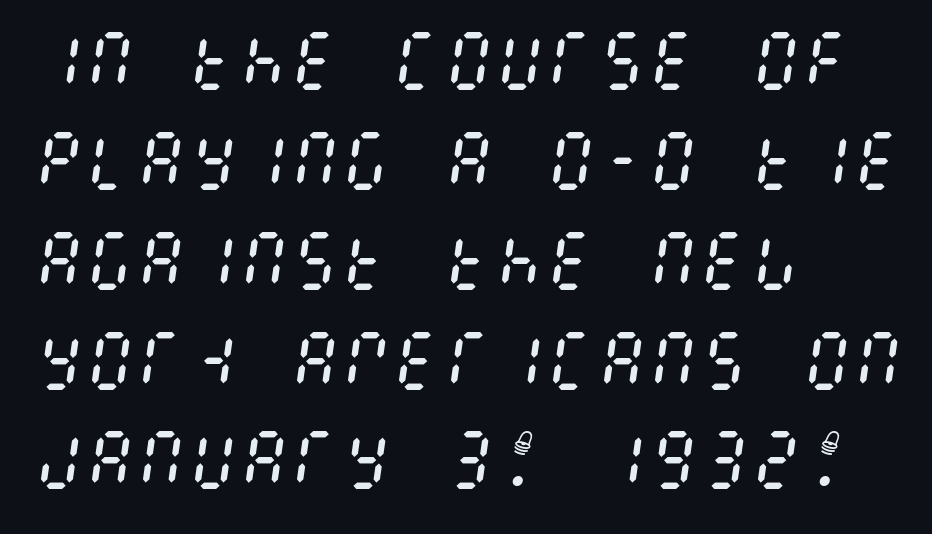
Q: Is the text bold? A: No.
Q: Is the text italic (slanted)? A: Yes, it leans right by about 8 degrees.
Q: Is the text underlined? A: No.
Q: How is the paragraph aligned? A: Left-aligned.
Q: Is the spacing between letters normal or unusually wide? A: Normal.
Q: Is the spacing between lines tight, normal or loose? A: Normal.
Q: Width (condensed, normal, or wide)? A: Condensed.
Q: Stroke contrast? A: Medium.
Q: x-height? A: Large.
